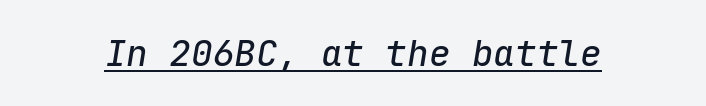
{"italic": "yes", "lean": "right", "slant_degrees": 9, "width": "normal", "stroke_contrast": "low", "x_height": "medium", "monospaced": "yes", "underline": "yes", "letter_spacing": "normal", "letter_spacing_em": 0.0, "glyph_px": 36}
